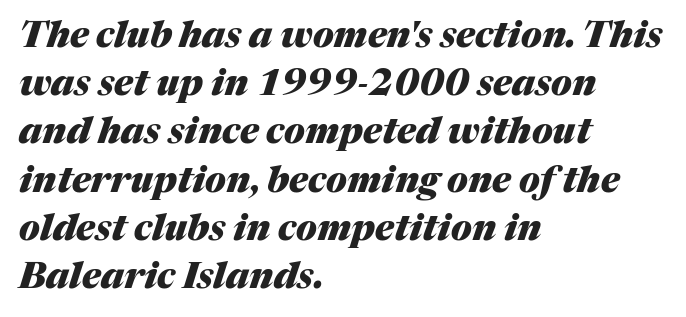
The image shows 36 px heavy type, italic (leaning right); set left-aligned, normal line spacing (1.34x), normal letter spacing, not underlined; medium stroke contrast and a medium x-height.
